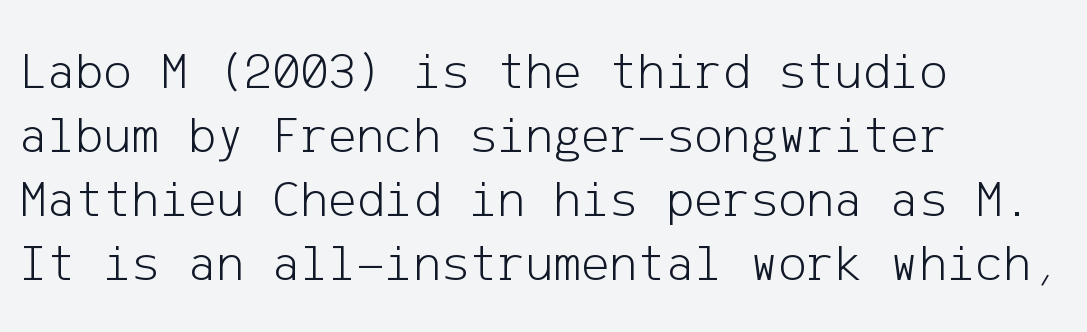
{"serif": "no", "italic": "no", "bold": "no", "weight": "light", "width": "normal", "stroke_contrast": "low", "x_height": "medium", "underline": "no", "align": "left", "line_spacing_ratio": 1.21, "letter_spacing": "normal", "letter_spacing_em": 0.0, "glyph_px": 53}
